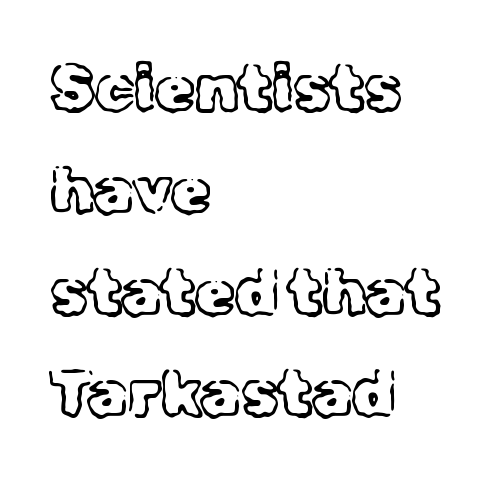
Q: Is the text bold? A: No.
Q: Is the text italic (slanted)? A: No, it is upright.
Q: Is the typeface a serif or a sans-serif typeface? A: Serif.
Q: Is the text underlined? A: No.
Q: How is the paragraph aligned? A: Left-aligned.
Q: Is the spacing between letters normal or unusually wide? A: Normal.
Q: Is the spacing between lines tight, normal or loose? A: Normal.
Q: Width (condensed, normal, or wide)? A: Normal.
Q: x-height? A: Medium.
Q: Monospaced? A: No.
